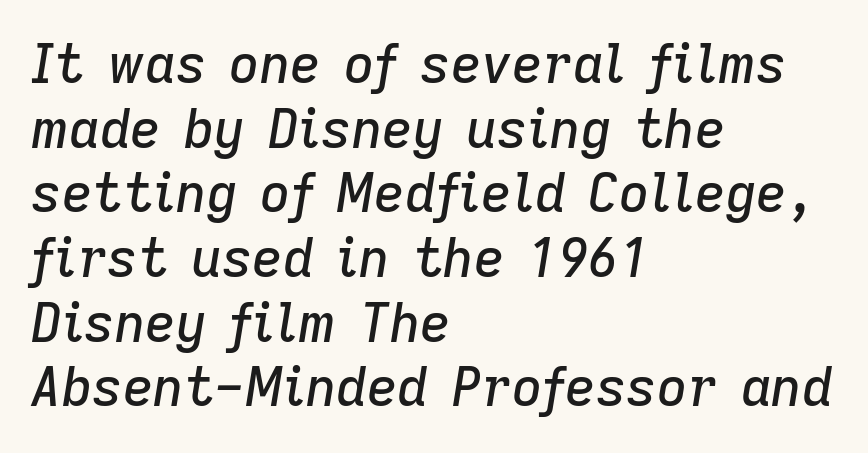
{"italic": "yes", "lean": "right", "slant_degrees": 9, "width": "normal", "stroke_contrast": "low", "x_height": "medium", "monospaced": "no", "underline": "no", "align": "left", "line_spacing_ratio": 1.22, "letter_spacing": "normal", "letter_spacing_em": 0.0, "glyph_px": 53}
